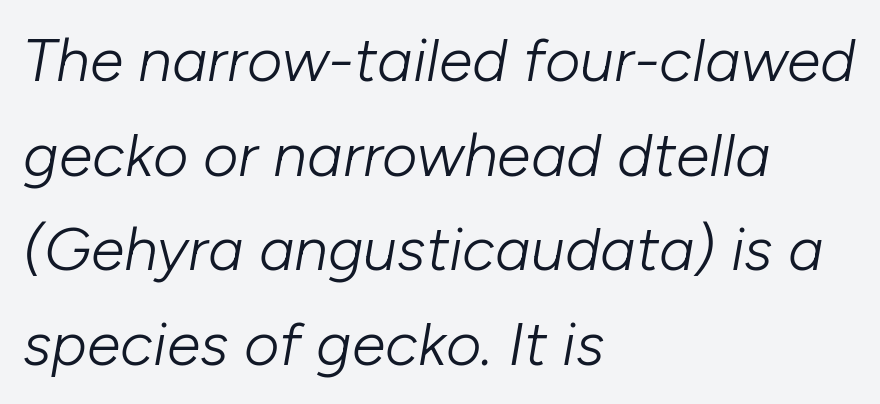
Yep, that's italic — everything's leaning. Normally led — the rows are evenly, conventionally spaced. Where is the straight margin? On the left. A typesetter would call this zero additional tracking. Descenders are the only things crossing below the line. The typesetting does not lean heavy: it is not bold.
